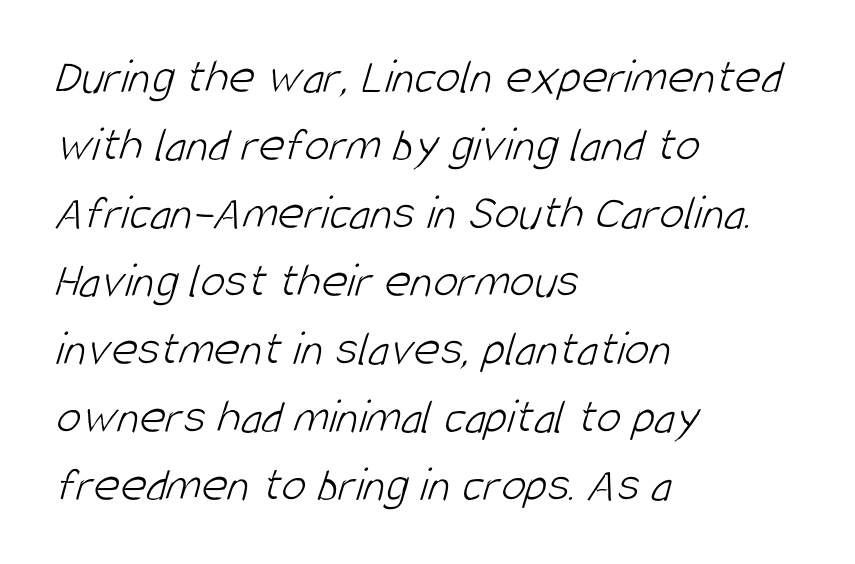
Is the type heavy? It reads as light-to-regular instead. Observe the absence of serifs on each vertical stroke in this sample. Quick note: underline off. The lines sit at an ordinary, default distance from one another. Is this a fixed-width face? No — the glyphs have proportional, varying widths. The rag falls on the right side of this text block.
